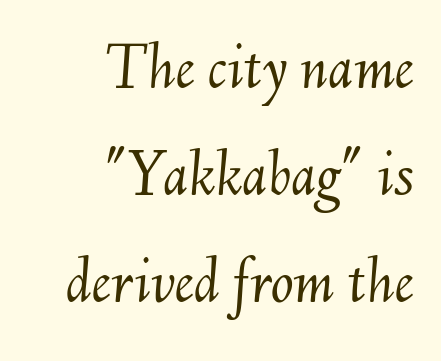
Quick note: interline space is typical. These lines are rendered in a variable-pitch font. Visually the block forms a straight wall on the right and a jagged coastline on the left. Clear beneath every line of the passage. The letters sit at their default tracking, neither squeezed nor spread. Compared with ordinary roman type, these characters are visibly tilted.
